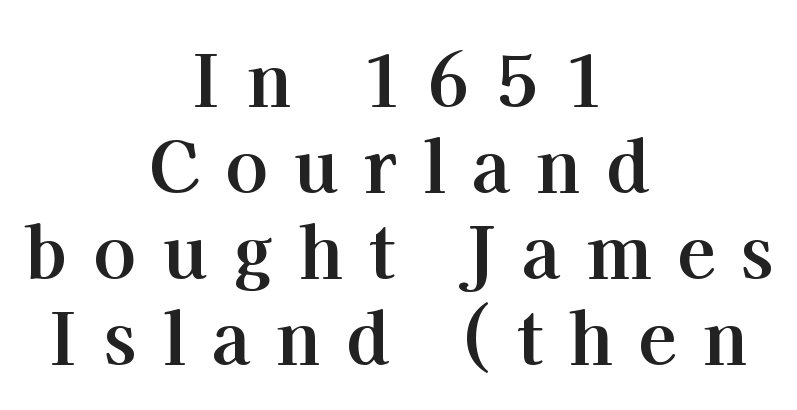
Q: Is the text bold? A: Yes.
Q: Is the text italic (slanted)? A: No, it is upright.
Q: Is the typeface a serif or a sans-serif typeface? A: Serif.
Q: Is the text underlined? A: No.
Q: How is the paragraph aligned? A: Centered.
Q: Is the spacing between letters normal or unusually wide? A: Unusually wide.
Q: Width (condensed, normal, or wide)? A: Normal.
Q: Stroke contrast? A: High.
Q: x-height? A: Medium.
Q: Monospaced? A: No.
